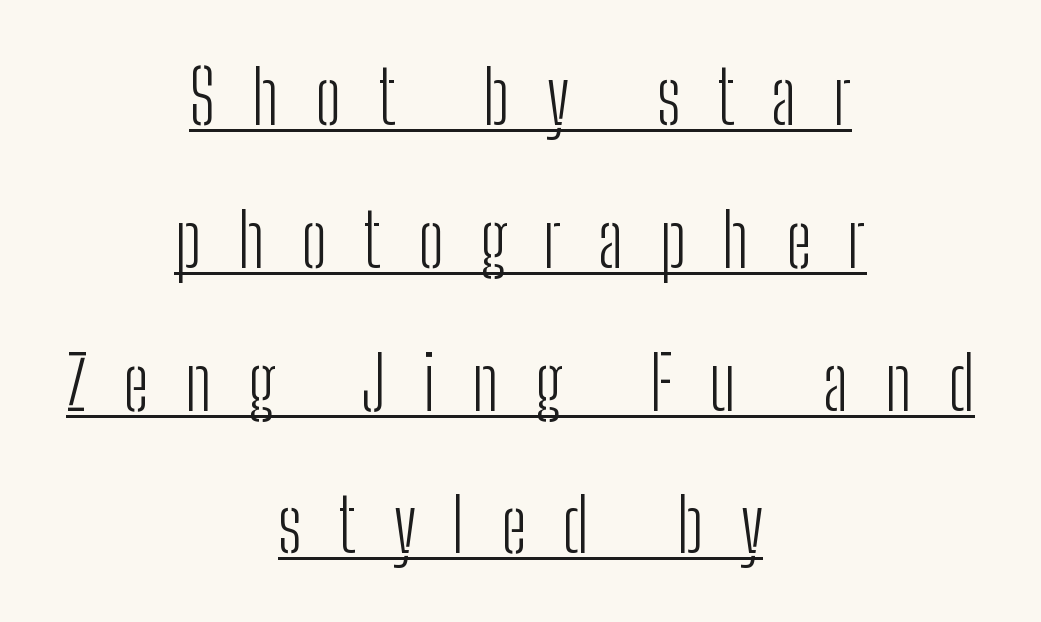
{"serif": "no", "italic": "no", "bold": "no", "weight": "light", "width": "condensed", "stroke_contrast": "low", "x_height": "medium", "monospaced": "no", "underline": "yes", "align": "center", "line_spacing": "loose", "line_spacing_ratio": 1.93, "letter_spacing": "wide", "letter_spacing_em": 0.49, "glyph_px": 74}
